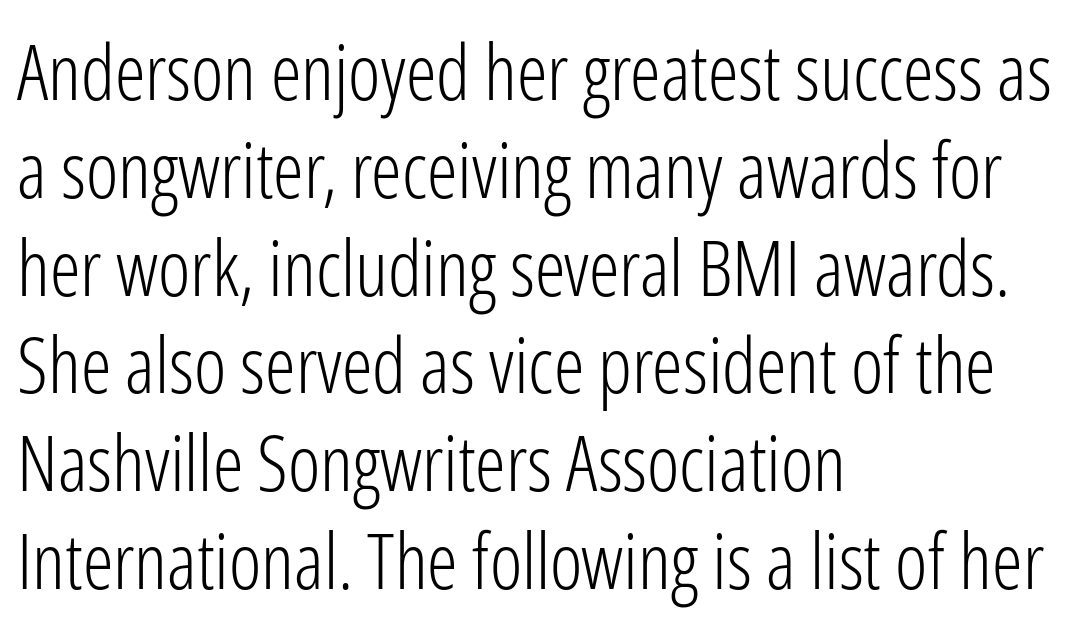
{"serif": "no", "italic": "no", "bold": "no", "weight": "light", "width": "condensed", "stroke_contrast": "low", "x_height": "medium", "monospaced": "no", "underline": "no", "align": "left", "line_spacing": "normal", "line_spacing_ratio": 1.27, "letter_spacing": "normal", "letter_spacing_em": 0.0, "glyph_px": 77}
